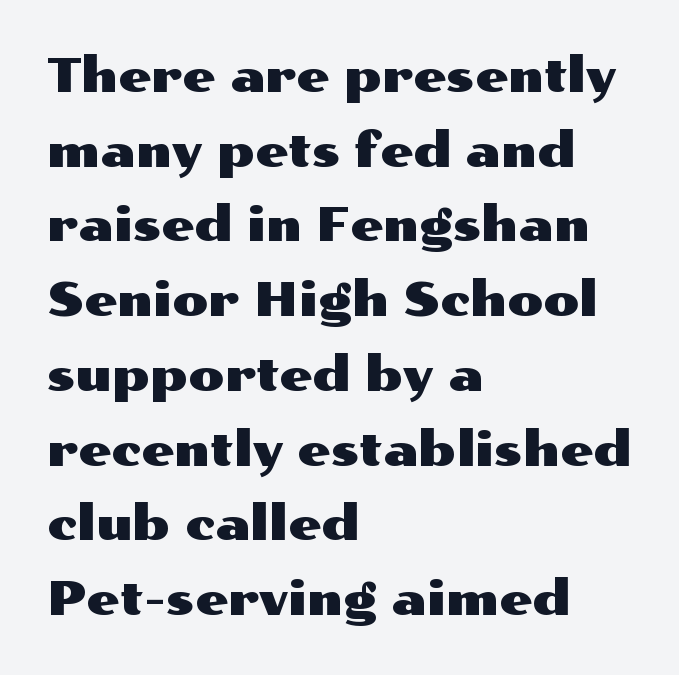
A typesetter would mark this as roman, not italic. Visually the block forms a straight wall on the left and a jagged coastline on the right. Think of a printed novel: that variable character pitch is what you see here. Any mark beneath the type? The region is blank.
